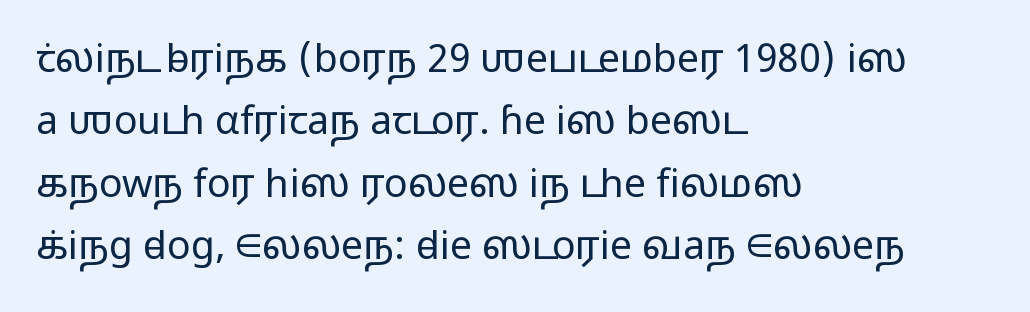
The image shows 39 px light, wide sans-serif type, upright; set left-aligned, normal line spacing (1.6x), normal letter spacing, not underlined; low stroke contrast and a medium x-height.
